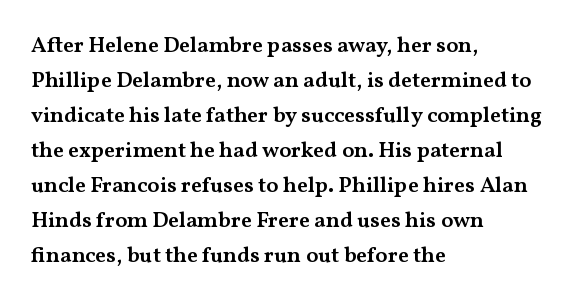
Q: Is the text bold? A: Semi-bold.
Q: Is the text italic (slanted)? A: No, it is upright.
Q: Is the text underlined? A: No.
Q: How is the paragraph aligned? A: Left-aligned.
Q: Is the spacing between letters normal or unusually wide? A: Normal.
Q: Is the spacing between lines tight, normal or loose? A: Normal.
